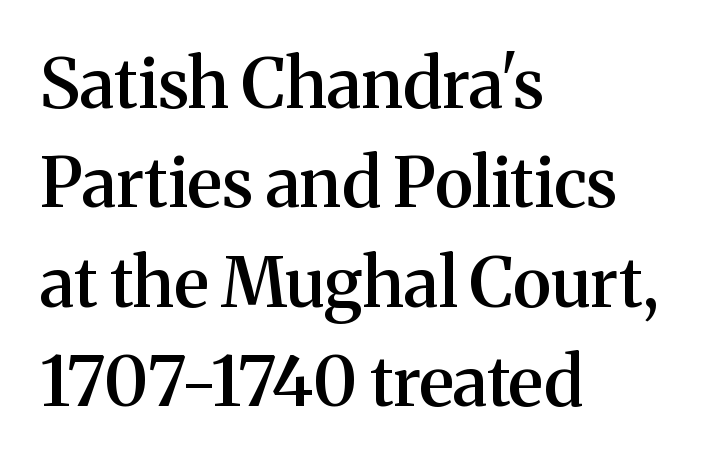
Posture: vertical. Each line starts at the same left margin while the right side varies. One glance says typical: line gaps are just what's usual. Each letter keeps its own natural width here, so spacing adapts to shape.
